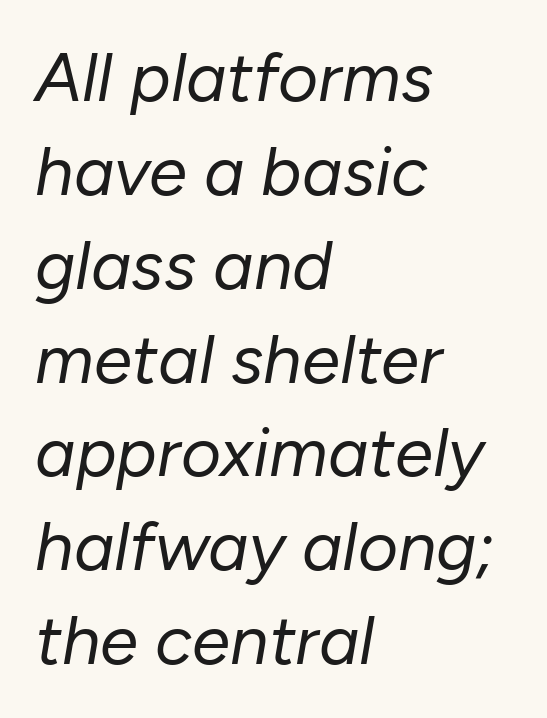
Do the characters align in a grid? No, the font is proportional. The text block is weighted toward the left margin, trailing off unevenly rightward. No extra ink here — the face is not bold. Clear beneath every line of the passage.
